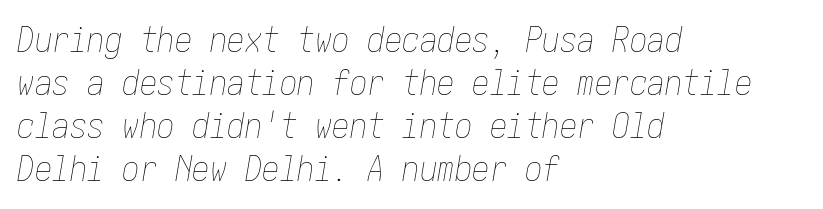
Q: Is the text bold? A: No.
Q: Is the text italic (slanted)? A: Yes, it leans right by about 10 degrees.
Q: Is the text underlined? A: No.
Q: How is the paragraph aligned? A: Left-aligned.
Q: Is the spacing between letters normal or unusually wide? A: Normal.
Q: Width (condensed, normal, or wide)? A: Condensed.
Q: Stroke contrast? A: Low.
Q: x-height? A: Medium.
